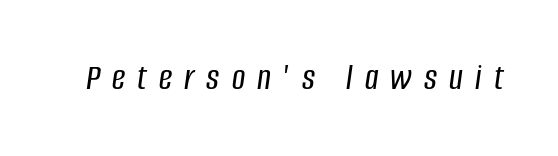
Q: Is the text italic (slanted)? A: Yes, it leans right by about 8 degrees.
Q: Is the text underlined? A: No.
Q: Is the spacing between letters normal or unusually wide? A: Unusually wide.
Q: Width (condensed, normal, or wide)? A: Condensed.
Q: Stroke contrast? A: Low.
Q: x-height? A: Large.
Q: Monospaced? A: No.
